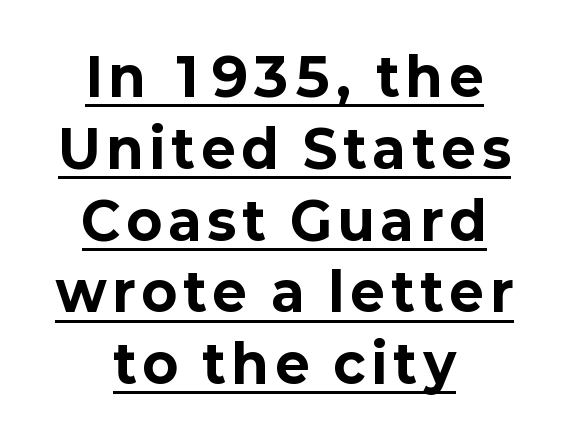
Q: Is the text bold? A: Yes.
Q: Is the text italic (slanted)? A: No, it is upright.
Q: Is the typeface a serif or a sans-serif typeface? A: Sans-serif.
Q: Is the text underlined? A: Yes.
Q: How is the paragraph aligned? A: Centered.
Q: Is the spacing between lines tight, normal or loose? A: Normal.
Q: Width (condensed, normal, or wide)? A: Normal.
Q: Stroke contrast? A: Low.
Q: x-height? A: Medium.
Q: Monospaced? A: No.
